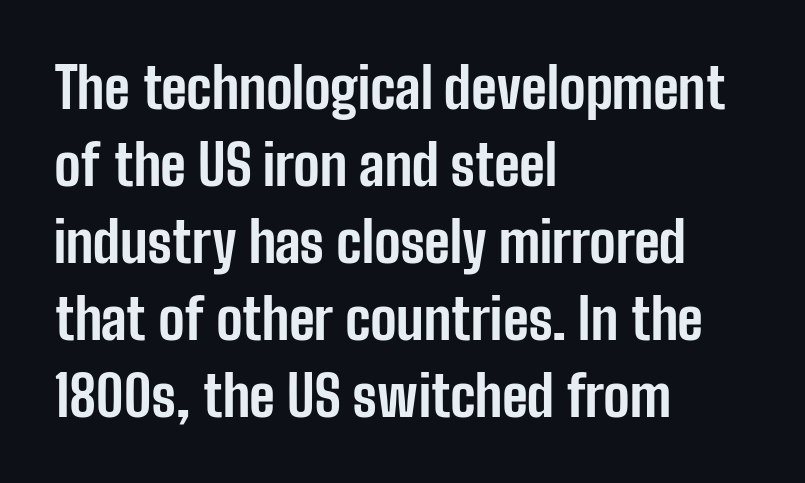
The words here are not underlined. The lines are quadded left. The passage shown stacks its lines at a standard gap. This is roman type, the default non-slanted kind. Inter-character spacing is left at the font's built-in metrics. Note the varied advance widths — an 'i' is clearly narrower than an 'm'.
